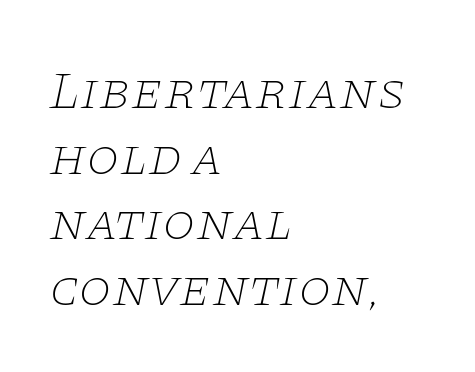
The rendering shows small feet on the letterforms — a serif design. Students, note that the glyphs here touch the page at normal intervals. The zone under the glyphs is completely vacant. The face used here is proportionally spaced, like ordinary book or web type.
